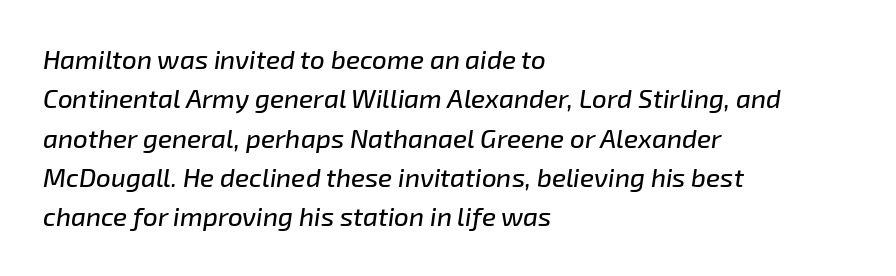
{"italic": "yes", "lean": "right", "slant_degrees": 8, "underline": "no", "align": "left", "line_spacing": "normal", "line_spacing_ratio": 1.51, "letter_spacing": "normal", "letter_spacing_em": 0.0, "glyph_px": 26}
